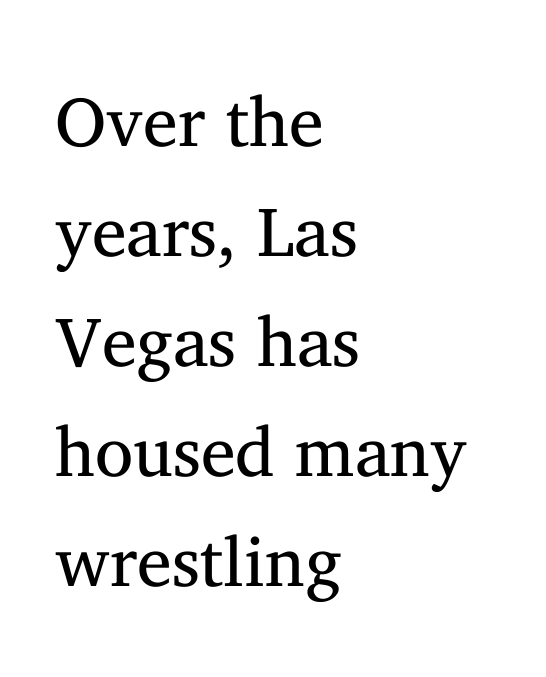
Q: Is the text bold? A: No.
Q: Is the text italic (slanted)? A: No, it is upright.
Q: Is the typeface a serif or a sans-serif typeface? A: Serif.
Q: Is the text underlined? A: No.
Q: How is the paragraph aligned? A: Left-aligned.
Q: Is the spacing between letters normal or unusually wide? A: Normal.
Q: Is the spacing between lines tight, normal or loose? A: Normal.
Q: Width (condensed, normal, or wide)? A: Normal.
Q: Stroke contrast? A: Medium.
Q: x-height? A: Medium.
Q: Monospaced? A: No.
